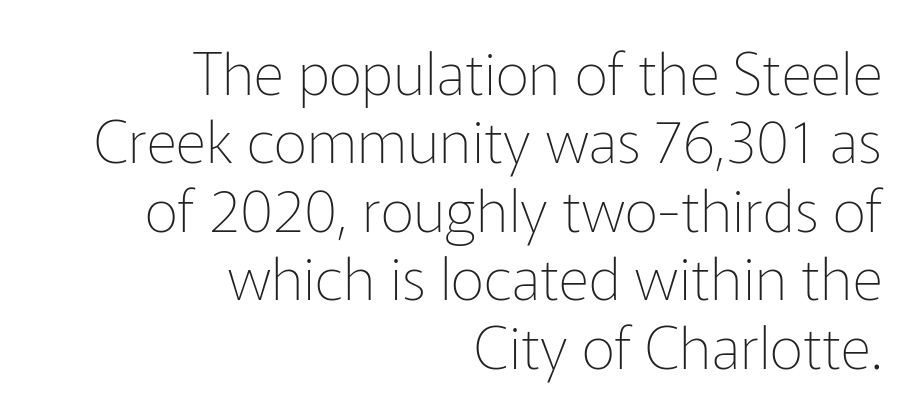
{"serif": "no", "italic": "no", "bold": "no", "weight": "thin", "width": "normal", "stroke_contrast": "low", "x_height": "medium", "monospaced": "no", "underline": "no", "align": "right", "line_spacing_ratio": 1.16, "letter_spacing": "normal", "letter_spacing_em": 0.0, "glyph_px": 59}
